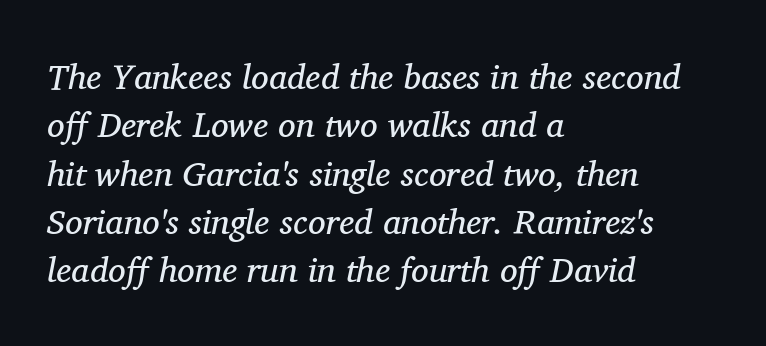
The axis of the letterforms is tilted away from vertical. Think of a printed novel: that variable character pitch is what you see here. Think standard paragraph weight, or any step lighter than that. Check the space under the baseline: it is left empty. Leading: standard.
